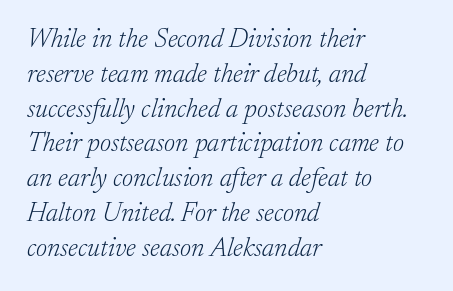
{"italic": "yes", "lean": "right", "slant_degrees": 17, "bold": "no", "underline": "no", "align": "left", "line_spacing": "normal", "line_spacing_ratio": 1.29, "letter_spacing": "normal", "letter_spacing_em": 0.0, "glyph_px": 27}
